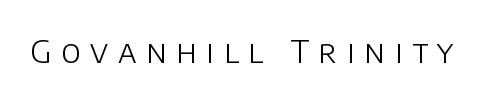
{"serif": "no", "italic": "no", "bold": "no", "weight": "light", "width": "normal", "stroke_contrast": "low", "x_height": "large", "monospaced": "no", "underline": "no", "letter_spacing": "wide", "letter_spacing_em": 0.3, "glyph_px": 32}
